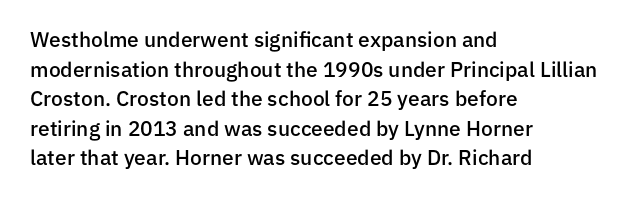
{"italic": "no", "bold": "semi", "underline": "no", "align": "left", "line_spacing": "normal", "line_spacing_ratio": 1.41, "letter_spacing": "normal", "letter_spacing_em": 0.0, "glyph_px": 21}
